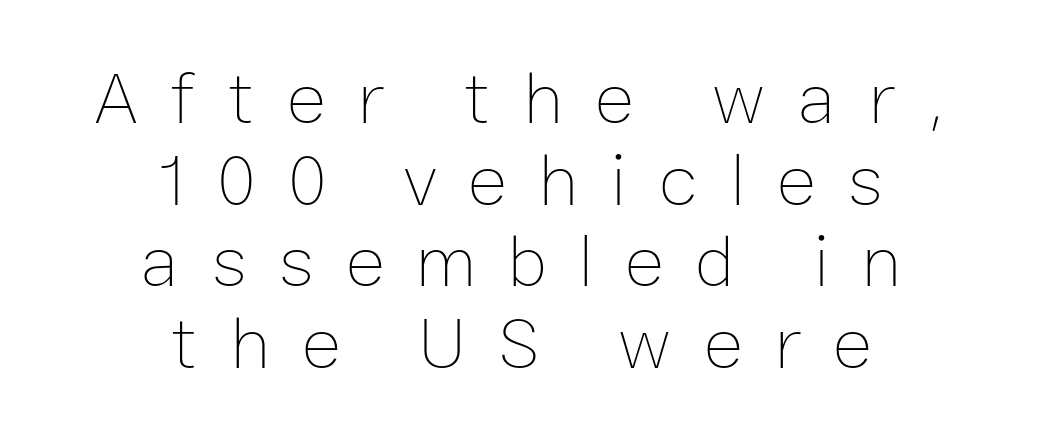
{"italic": "no", "bold": "no", "weight": "thin", "width": "normal", "stroke_contrast": "low", "x_height": "medium", "monospaced": "no", "underline": "no", "align": "center", "line_spacing": "tight", "line_spacing_ratio": 1.09, "letter_spacing": "wide", "letter_spacing_em": 0.42, "glyph_px": 75}
